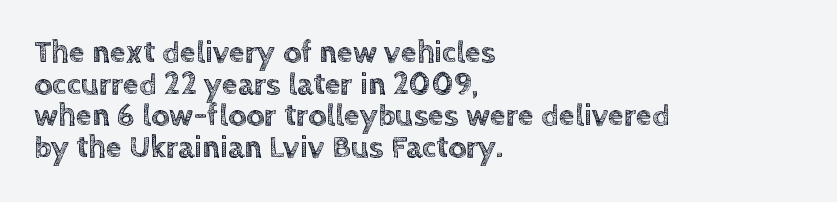
Q: Is the text italic (slanted)? A: No, it is upright.
Q: Is the text underlined? A: No.
Q: How is the paragraph aligned? A: Left-aligned.
Q: Is the spacing between letters normal or unusually wide? A: Normal.
Q: Is the spacing between lines tight, normal or loose? A: Tight.
Q: Width (condensed, normal, or wide)? A: Normal.
Q: x-height? A: Large.
Q: Monospaced? A: No.
